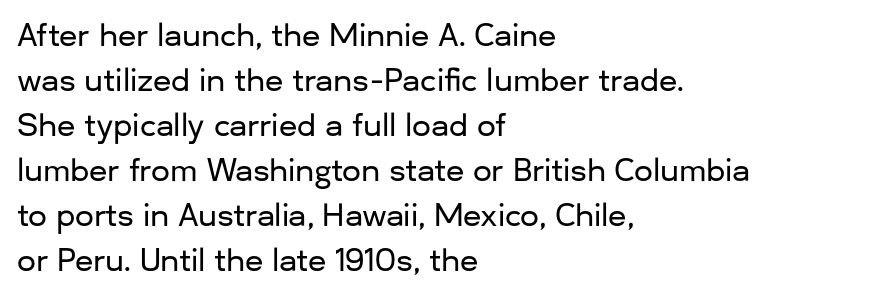
{"serif": "no", "italic": "no", "width": "normal", "stroke_contrast": "low", "x_height": "medium", "monospaced": "no", "underline": "no", "align": "left", "line_spacing": "normal", "line_spacing_ratio": 1.5, "letter_spacing": "normal", "letter_spacing_em": 0.0, "glyph_px": 30}
